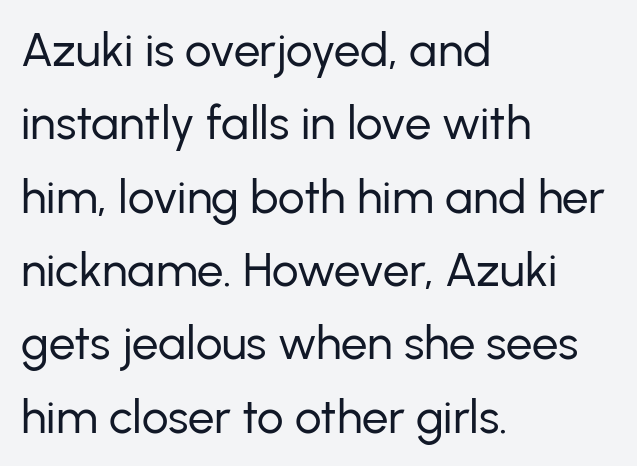
{"serif": "no", "italic": "no", "bold": "no", "weight": "regular", "width": "normal", "stroke_contrast": "low", "x_height": "medium", "monospaced": "no", "underline": "no", "align": "left", "line_spacing": "normal", "line_spacing_ratio": 1.56, "letter_spacing": "normal", "letter_spacing_em": 0.0, "glyph_px": 47}
